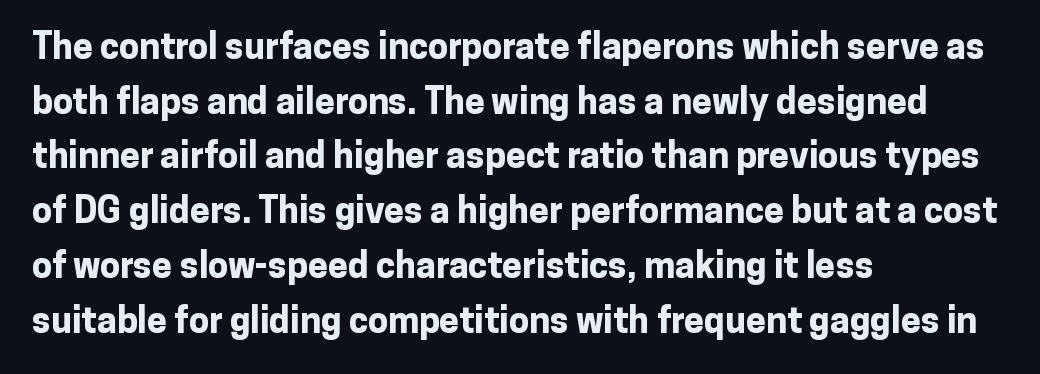
The image shows 36 px bold sans-serif type, upright; set left-aligned, normal line spacing (1.52x), normal letter spacing, not underlined; low stroke contrast and a medium x-height.
